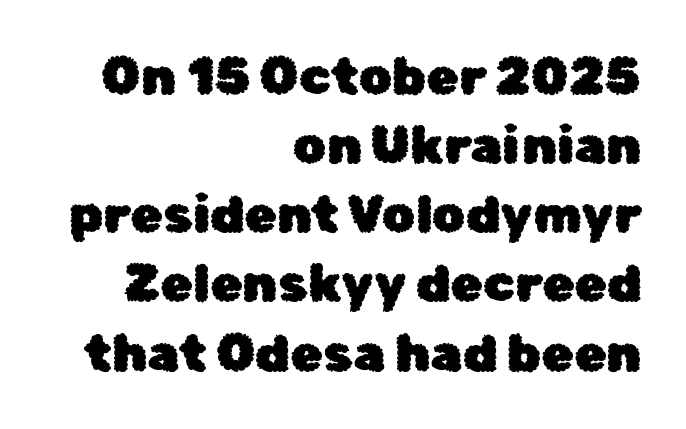
{"serif": "no", "italic": "no", "width": "normal", "stroke_contrast": "low", "x_height": "medium", "monospaced": "no", "underline": "no", "align": "right", "line_spacing": "normal", "line_spacing_ratio": 1.33, "letter_spacing": "normal", "letter_spacing_em": 0.0, "glyph_px": 52}
